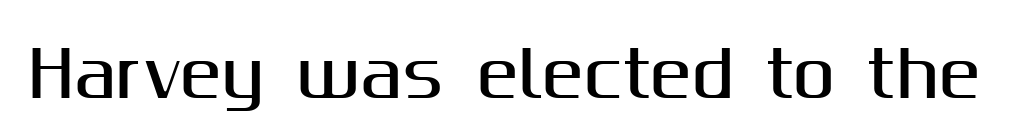
{"serif": "no", "italic": "no", "width": "normal", "stroke_contrast": "medium", "x_height": "medium", "monospaced": "no", "underline": "no", "letter_spacing": "normal", "letter_spacing_em": 0.0, "glyph_px": 63}
